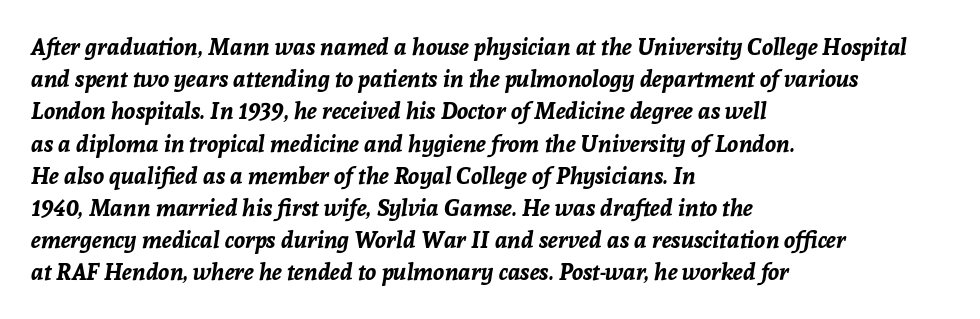
The image shows 23 px bold type, italic (leaning right); set left-aligned, normal line spacing (1.4x), normal letter spacing, not underlined.
